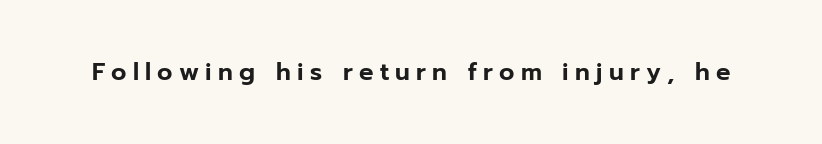
Q: Is the text italic (slanted)? A: No, it is upright.
Q: Is the text underlined? A: No.
Q: Is the spacing between letters normal or unusually wide? A: Unusually wide.
